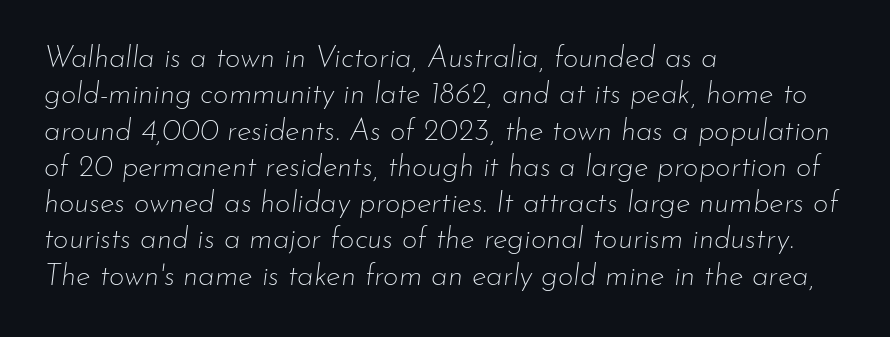
The image shows 30 px thin type, italic (leaning right); set left-aligned, line spacing 1.21x, normal letter spacing, not underlined; low stroke contrast and a small x-height.
